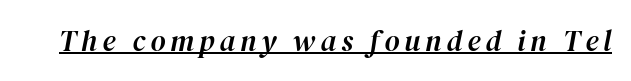
The image shows 29 px text type, italic (leaning right); set underlined; high stroke contrast and a medium x-height.
